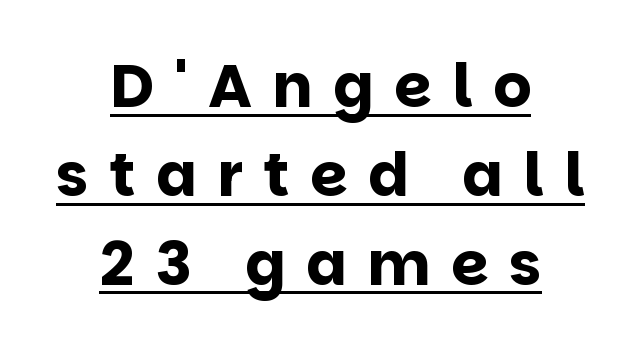
The image shows 60 px bold sans-serif type, upright; set centered, normal line spacing (1.48x), unusually wide letter spacing (+0.34 em), underlined; low stroke contrast and a large x-height.
